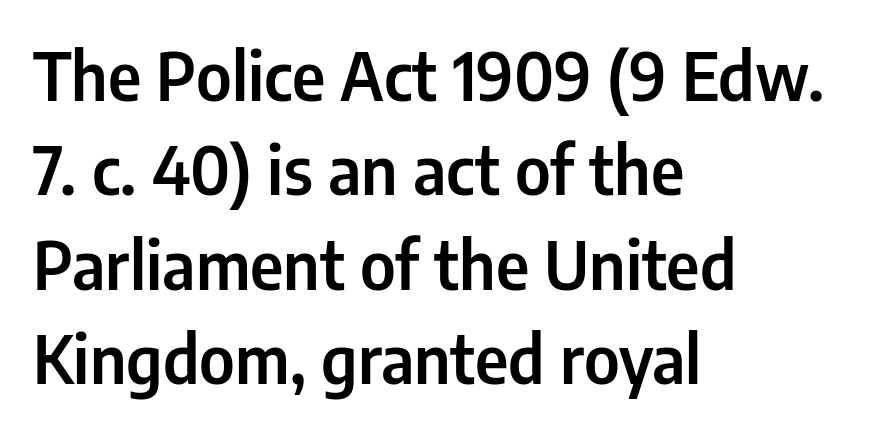
Short and long lines alike share a common starting point at left. A roman cut, with each character standing at attention. Honestly, the row spacing looks completely unremarkable. Is this a sans? Yes — the strokes have no serifs.
